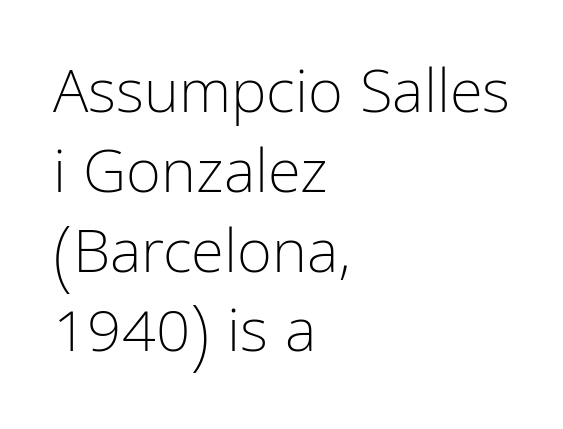
The image shows 60 px light, condensed sans-serif type, upright; set left-aligned, normal line spacing (1.33x), normal letter spacing, not underlined; low stroke contrast and a medium x-height.
